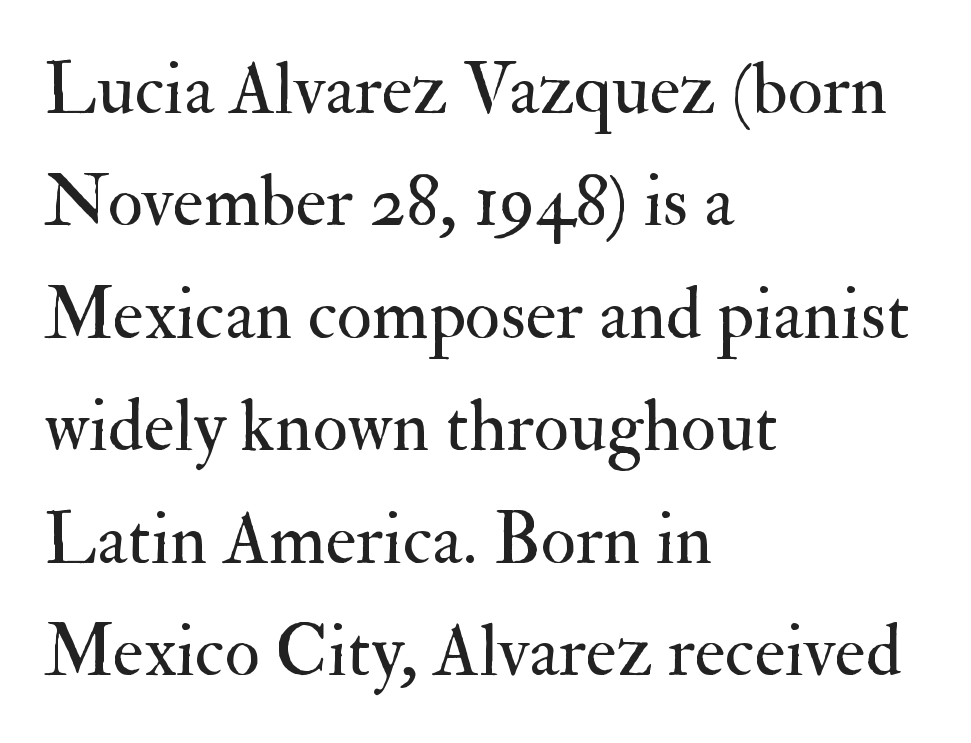
{"serif": "yes", "italic": "no", "bold": "no", "weight": "regular", "width": "normal", "stroke_contrast": "medium", "x_height": "small", "monospaced": "no", "underline": "no", "align": "left", "line_spacing": "normal", "line_spacing_ratio": 1.54, "letter_spacing": "normal", "letter_spacing_em": 0.0, "glyph_px": 73}
